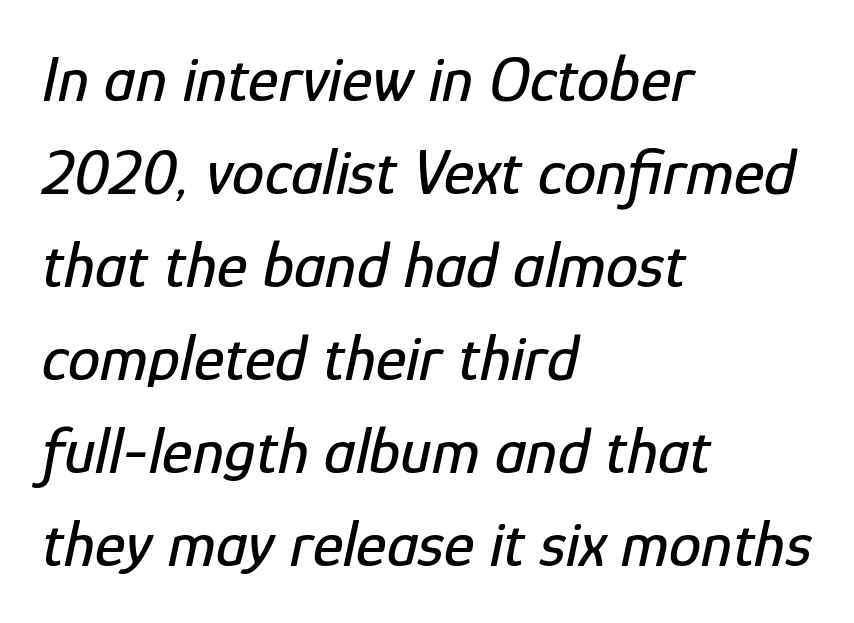
The image shows 65 px condensed type, italic (leaning right); set left-aligned, normal line spacing (1.43x), normal letter spacing, not underlined; low stroke contrast and a medium x-height.
